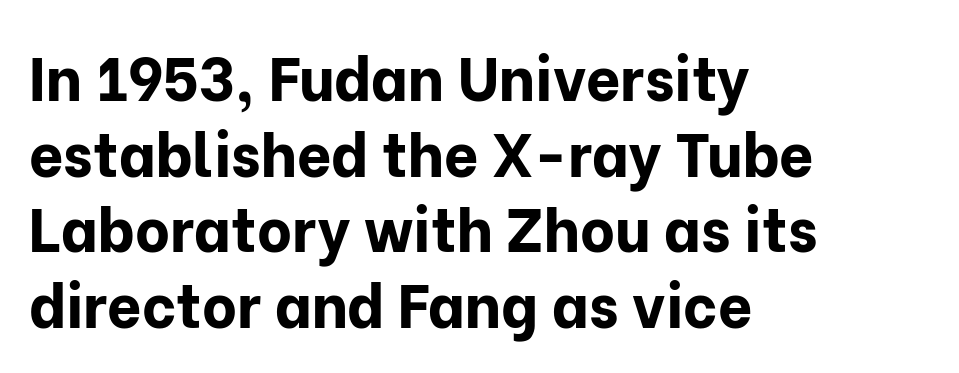
{"serif": "no", "italic": "no", "bold": "yes", "weight": "bold", "width": "normal", "stroke_contrast": "low", "x_height": "medium", "monospaced": "no", "underline": "no", "align": "left", "line_spacing": "normal", "line_spacing_ratio": 1.26, "letter_spacing": "normal", "letter_spacing_em": 0.0, "glyph_px": 60}
